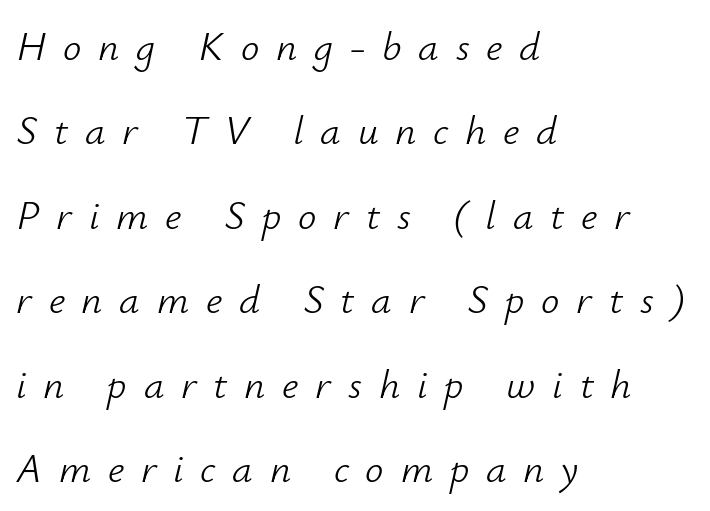
The image shows 41 px light type, italic (leaning right); set left-aligned, loose line spacing (2.06x), unusually wide letter spacing (+0.41 em), not underlined; low stroke contrast and a small x-height.
